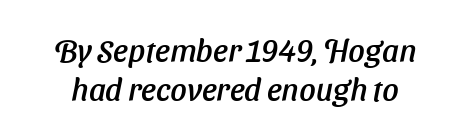
{"italic": "yes", "lean": "right", "slant_degrees": 11, "width": "normal", "stroke_contrast": "low", "x_height": "medium", "monospaced": "no", "underline": "no", "line_spacing_ratio": 1.22, "letter_spacing": "normal", "letter_spacing_em": 0.0, "glyph_px": 32}
